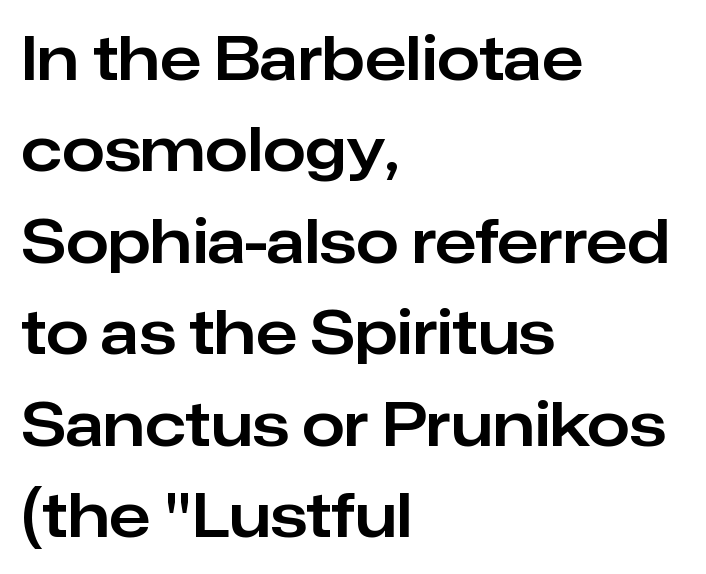
The image shows 61 px sans-serif type, upright; set left-aligned, normal line spacing (1.5x), normal letter spacing, not underlined; low stroke contrast and a medium x-height.
